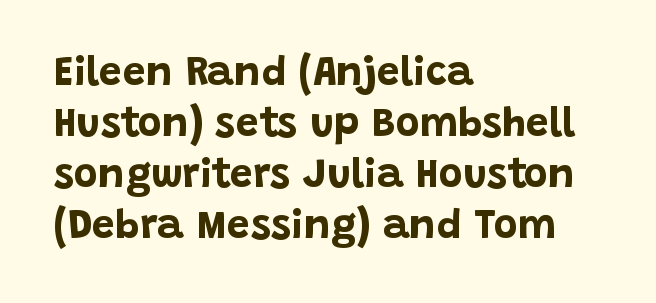
Q: Is the text bold? A: Yes.
Q: Is the text italic (slanted)? A: No, it is upright.
Q: Is the typeface a serif or a sans-serif typeface? A: Sans-serif.
Q: Is the text underlined? A: No.
Q: How is the paragraph aligned? A: Left-aligned.
Q: Is the spacing between letters normal or unusually wide? A: Normal.
Q: Width (condensed, normal, or wide)? A: Normal.
Q: Stroke contrast? A: Low.
Q: x-height? A: Large.
Q: Monospaced? A: No.
